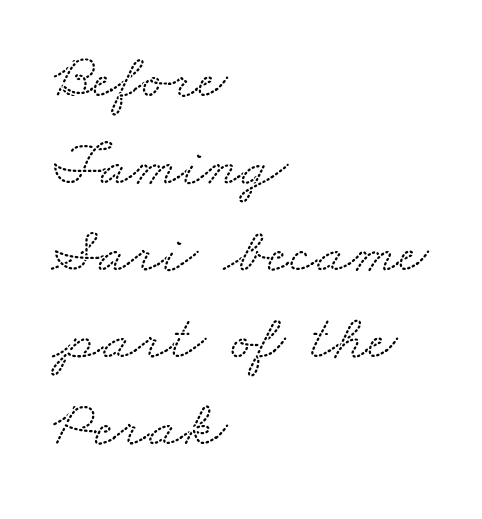
{"serif": "yes", "width": "wide", "stroke_contrast": "low", "x_height": "small", "monospaced": "no", "underline": "no", "align": "left", "line_spacing": "normal", "line_spacing_ratio": 1.34, "letter_spacing": "normal", "letter_spacing_em": 0.0, "glyph_px": 65}
